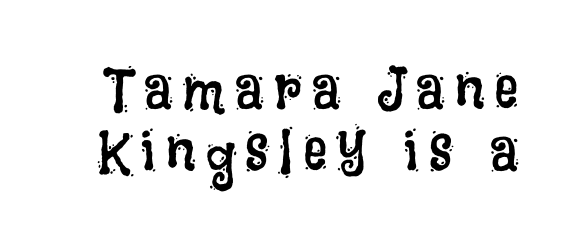
Compared with typical paragraphs, the rows here are closer together. Ordinary non-slanted type is in use. Bare-footed words on every line. Summary of weight: not heavy and not bold. Looks like regular typesetting: each glyph gets only the width it needs.
